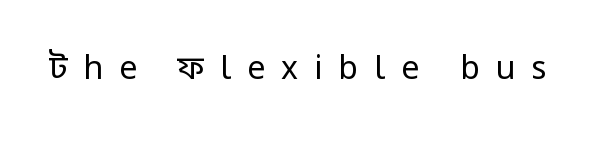
Q: Is the text bold? A: No.
Q: Is the text italic (slanted)? A: No, it is upright.
Q: Is the typeface a serif or a sans-serif typeface? A: Sans-serif.
Q: Is the text underlined? A: No.
Q: Is the spacing between letters normal or unusually wide? A: Unusually wide.
Q: Width (condensed, normal, or wide)? A: Normal.
Q: Stroke contrast? A: Low.
Q: x-height? A: Medium.
Q: Monospaced? A: No.
